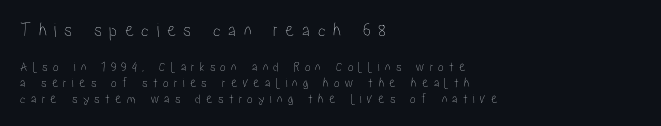
The axis of the letterforms is exactly vertical. Vertically, the passage feels compressed, each row crowding the next. If you squint, the top block still reads clearly — it's the larger of the two. Horizontally, the lines are justified to the leading edge only. Tracking here is generous; glyphs stand well apart from one another. Descenders hang freely into open space.
